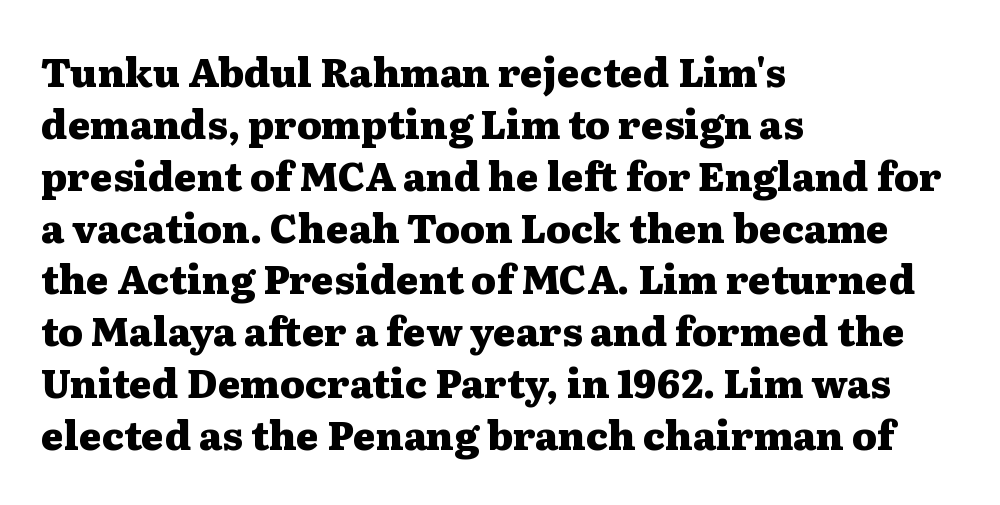
Q: Is the text bold? A: Yes.
Q: Is the text italic (slanted)? A: No, it is upright.
Q: Is the typeface a serif or a sans-serif typeface? A: Serif.
Q: Is the text underlined? A: No.
Q: How is the paragraph aligned? A: Left-aligned.
Q: Is the spacing between letters normal or unusually wide? A: Normal.
Q: Is the spacing between lines tight, normal or loose? A: Normal.
Q: Width (condensed, normal, or wide)? A: Wide.
Q: Stroke contrast? A: Medium.
Q: x-height? A: Medium.
Q: Monospaced? A: No.
